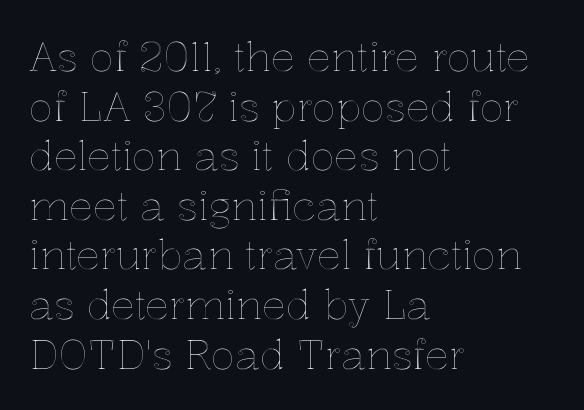
The image shows 40 px text type, upright; set left-aligned, line spacing 1.24x, normal letter spacing, not underlined; a medium x-height.
